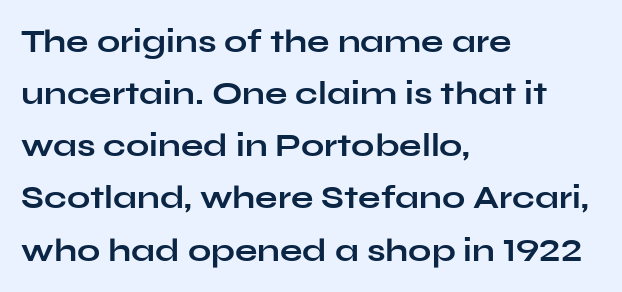
Descenders hang freely into open space. In terms of leading, this rendering sits right in the middle. Serifs: no, the terminals of the letterforms are clean. Reading down the block, your eye returns to a fixed left position each line. Short note: letters normally spaced. This sample uses an upright cut, with every glyph sitting square on the baseline.
